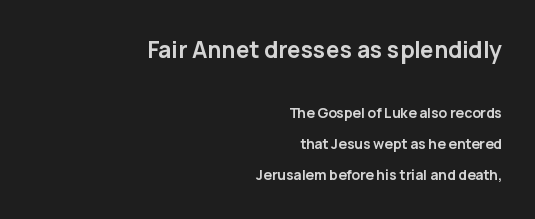
Q: Is the text bold? A: Yes.
Q: Is the text italic (slanted)? A: No, it is upright.
Q: Is the text underlined? A: No.
Q: How is the paragraph aligned? A: Right-aligned.
Q: Is the spacing between letters normal or unusually wide? A: Normal.
Q: Is the spacing between lines tight, normal or loose? A: Loose.
Q: Which block of text is set in a larger size, the first (top) or the second (bottom)? A: The first (top) one.
